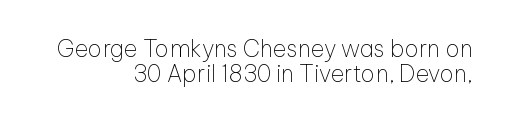
Ordinary non-slanted type is in use. Letter spacing: default. Compared with typical paragraphs, the rows here are closer together. Plain, unruled lines of type. Alignment: flush right. The letterforms sit at book weight or below.
